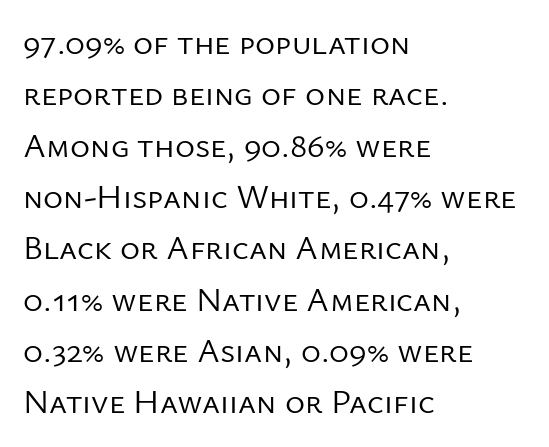
Students, observe: this is what conventionally led text looks like. Underline: absent. Each letter keeps its own natural width here, so spacing adapts to shape. The letterforms sit at book weight or below. Characters follow at the spacing the type designer built in.
